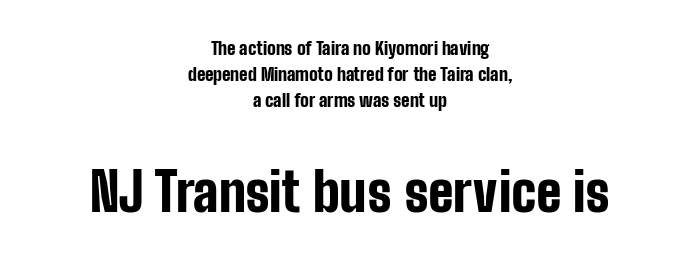
The image shows 54 px bold, condensed sans-serif type, upright; set centered, normal line spacing (1.44x), normal letter spacing, not underlined; the second (bottom) block is 3.0x larger; low stroke contrast and a medium x-height.
